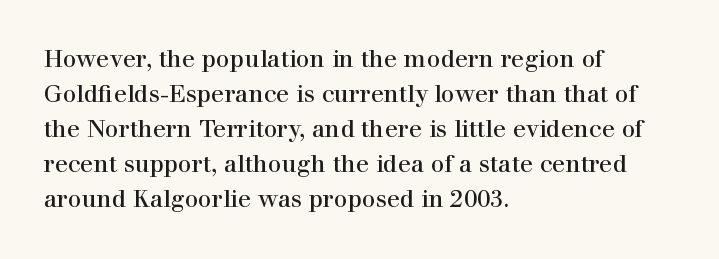
No word sits above an underline. This is the regular roman posture of the typeface. The lines in this sample share a left origin and differ only in where they stop. Successive baselines arrive at the customary interval.
